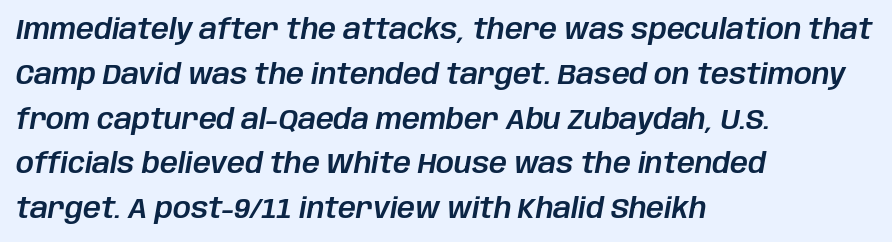
The image shows 28 px text type, italic (leaning right); set left-aligned, normal line spacing (1.6x), normal letter spacing, not underlined; low stroke contrast and a large x-height.
